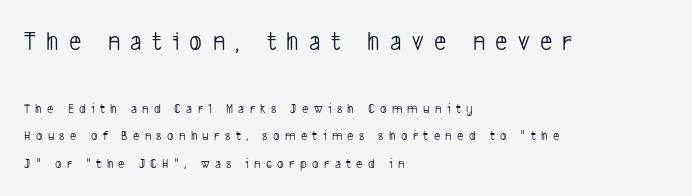
You could fit nearly another row in the gap between these rows. No heavy texture on the line: the type isn't bold. A student would call this left alignment; a typographer would say flush left, rag right. The passage shown is not underscored anywhere.
